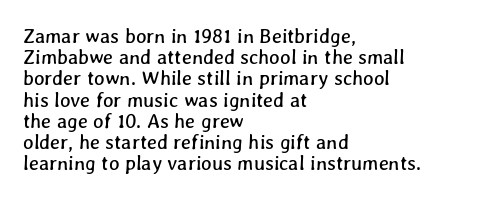
The image shows 20 px text type; set left-aligned, tight line spacing (1.06x), normal letter spacing, not underlined.
